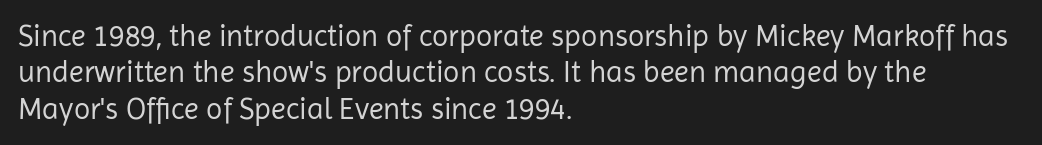
Q: Is the text bold? A: No.
Q: Is the text italic (slanted)? A: No, it is upright.
Q: Is the typeface a serif or a sans-serif typeface? A: Sans-serif.
Q: Is the text underlined? A: No.
Q: How is the paragraph aligned? A: Left-aligned.
Q: Is the spacing between letters normal or unusually wide? A: Normal.
Q: Width (condensed, normal, or wide)? A: Normal.
Q: Stroke contrast? A: Low.
Q: x-height? A: Medium.
Q: Monospaced? A: No.
